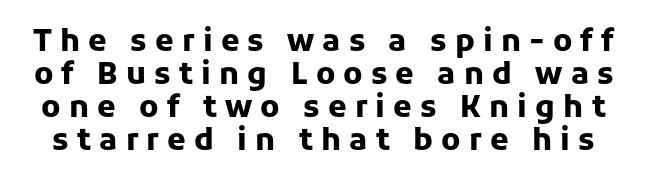
The letters are bold, with thick, heavy strokes. Substantial extra tracking has been applied to these lines. Just letters on the line, the space beneath them empty. Spacing verdict: proportional, widths tailored to each character. Font category for this specimen: sans-serif.
